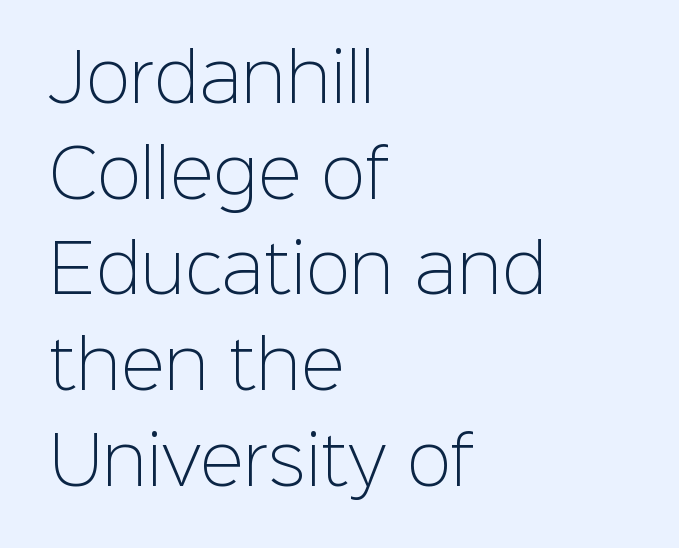
{"serif": "no", "italic": "no", "bold": "no", "weight": "light", "width": "normal", "stroke_contrast": "low", "x_height": "medium", "monospaced": "no", "underline": "no", "align": "left", "line_spacing": "normal", "line_spacing_ratio": 1.45, "letter_spacing": "normal", "letter_spacing_em": 0.0, "glyph_px": 66}
